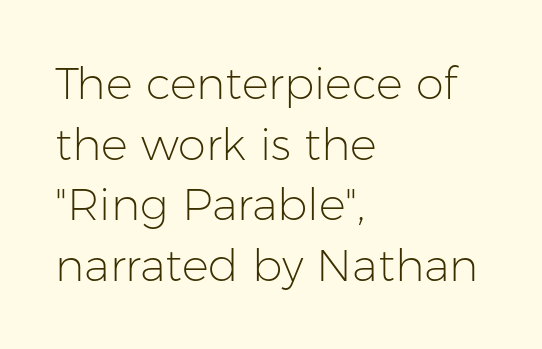
The letterforms sit at book weight or below. A sans-serif font was chosen for this passage. Is this a fixed-width face? No — the glyphs have proportional, varying widths. Underline: absent.
